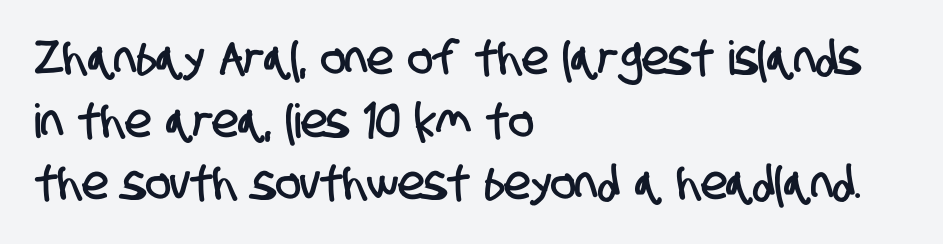
The image shows 47 px condensed sans-serif type; set left-aligned, normal line spacing (1.33x), normal letter spacing, not underlined; low stroke contrast and a large x-height.
